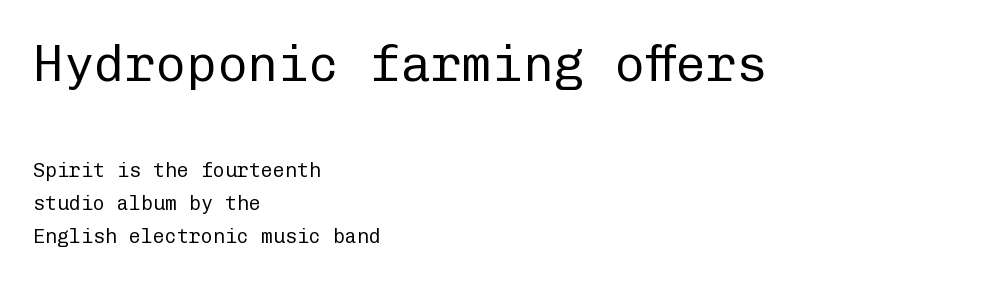
One glance says typical: line gaps are just what's usual. The font is comparable to plain body text, perhaps lighter. Visually, the top section dominates because its glyphs are scaled up. Each row of text sits above clean, open space. The face used here is monospaced, like something from a code editor. This sample uses an upright cut, with every glyph sitting square on the baseline.
